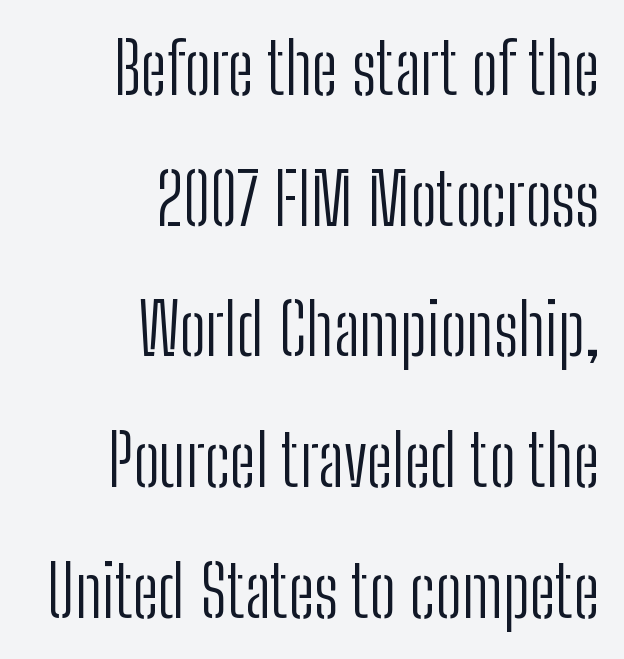
Q: Is the text bold? A: No.
Q: Is the text italic (slanted)? A: No, it is upright.
Q: Is the typeface a serif or a sans-serif typeface? A: Sans-serif.
Q: Is the text underlined? A: No.
Q: How is the paragraph aligned? A: Right-aligned.
Q: Is the spacing between letters normal or unusually wide? A: Normal.
Q: Width (condensed, normal, or wide)? A: Condensed.
Q: Stroke contrast? A: Low.
Q: x-height? A: Medium.
Q: Monospaced? A: No.
